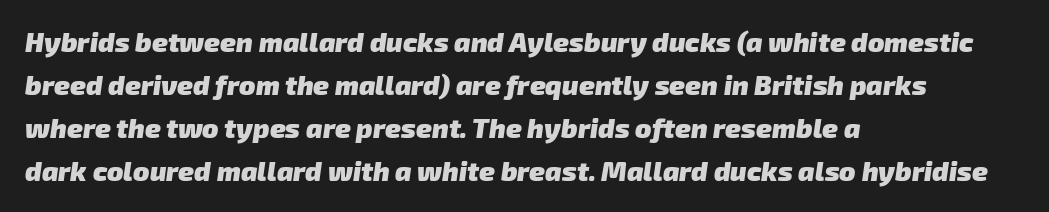
The image shows 27 px bold type; set left-aligned, normal line spacing (1.59x), normal letter spacing, not underlined.
